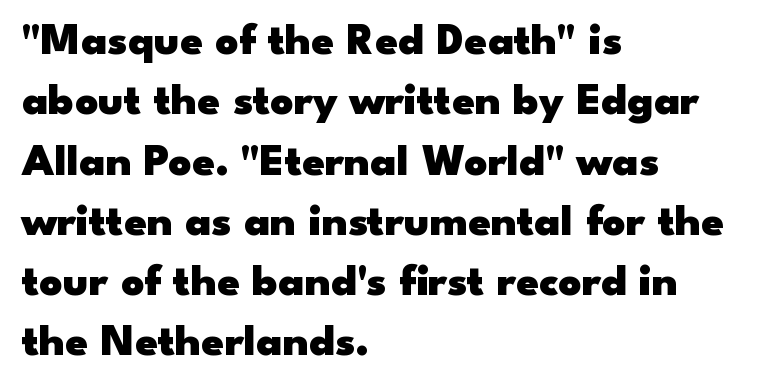
Descender tails drop into unmarked territory. The font's upright variant was chosen for this text. Is the block centered? No — it sits flush against the left margin. Compared with an ordinary text face, these strokes are far heavier — a full bold.
